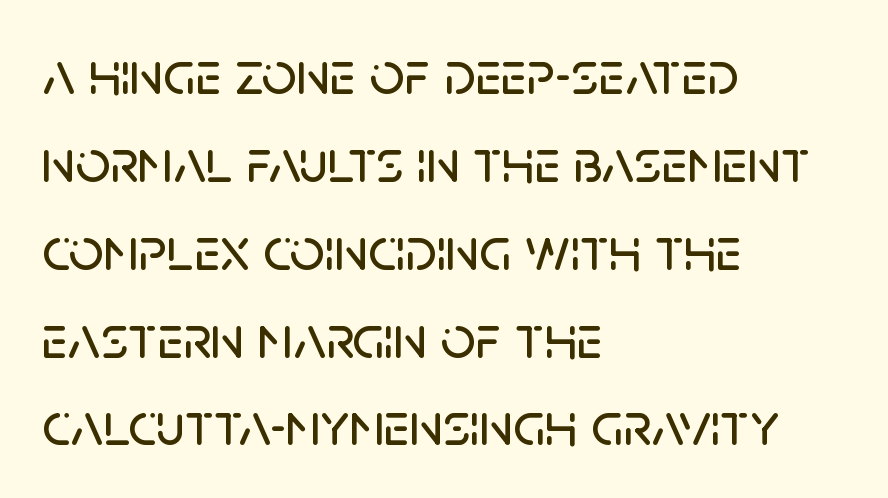
Normally led — the rows are evenly, conventionally spaced. The passage shown is typed in a proportional face where columns would drift. Italic: no, the glyphs are upright roman. The area under the type is left untouched. Note: no serifs on the glyphs.
